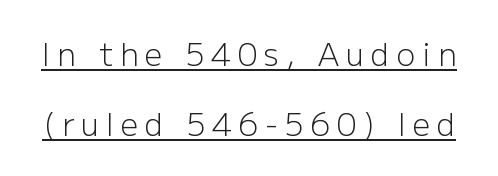
The image shows 31 px light sans-serif type, upright; set loose line spacing (2.26x), unusually wide letter spacing (+0.22 em), underlined; low stroke contrast and a medium x-height.
